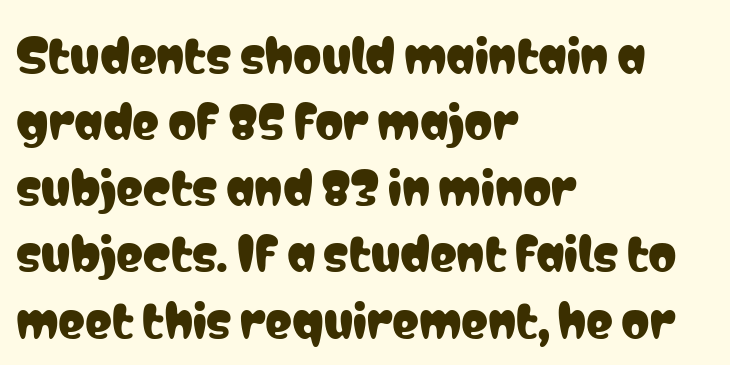
These lines stack with their left ends in a neat column. Decoration check: the copy has no underline. It's the straight-up-and-down kind of type. The letters advance in unequal steps, a hallmark of proportional type.
